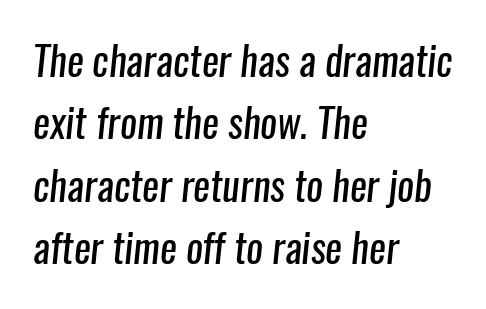
Q: Is the text bold? A: No.
Q: Is the typeface a serif or a sans-serif typeface? A: Sans-serif.
Q: Is the text underlined? A: No.
Q: How is the paragraph aligned? A: Left-aligned.
Q: Is the spacing between letters normal or unusually wide? A: Normal.
Q: Is the spacing between lines tight, normal or loose? A: Normal.
Q: Width (condensed, normal, or wide)? A: Condensed.
Q: Stroke contrast? A: Low.
Q: x-height? A: Medium.
Q: Monospaced? A: No.
